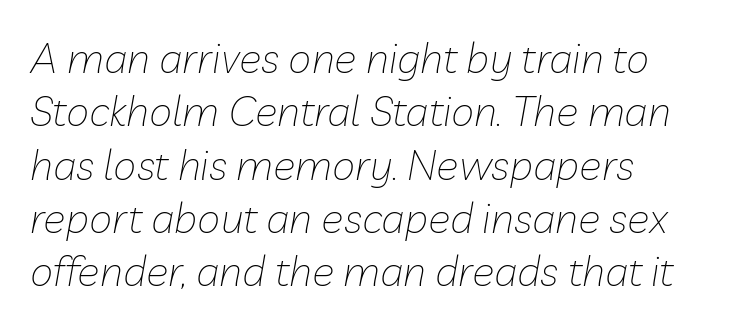
You could not count columns in this text — the font is proportionally spaced. The face looks like a standard text weight, possibly lighter. Interline gaps are of average width in this sample. Each row of text sits above clean, open space. The axis of the letterforms is tilted away from vertical.
